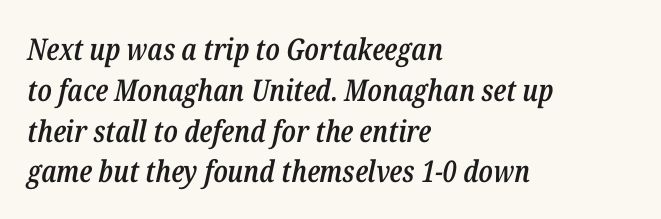
{"italic": "yes", "lean": "right", "slant_degrees": 12, "bold": "semi", "weight": "semibold", "width": "condensed", "stroke_contrast": "low", "x_height": "medium", "monospaced": "no", "underline": "no", "align": "left", "line_spacing": "normal", "line_spacing_ratio": 1.36, "letter_spacing": "normal", "letter_spacing_em": 0.0, "glyph_px": 30}
